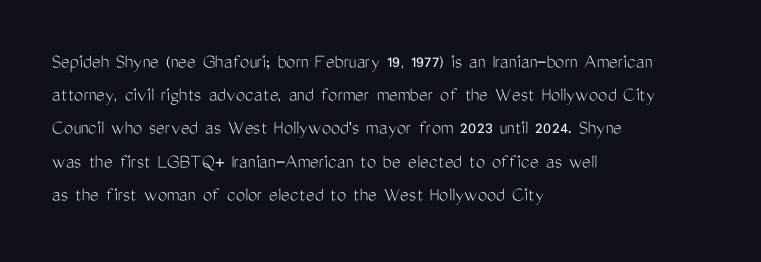
{"italic": "no", "bold": "no", "underline": "no", "align": "left", "line_spacing": "normal", "line_spacing_ratio": 1.58, "letter_spacing": "normal", "letter_spacing_em": 0.0, "glyph_px": 21}
